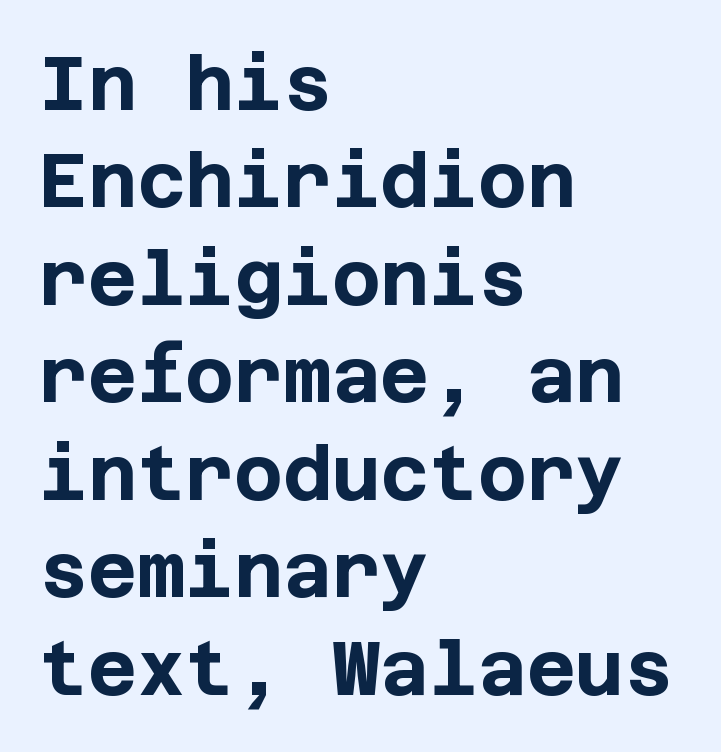
{"serif": "no", "italic": "no", "bold": "yes", "weight": "bold", "width": "normal", "stroke_contrast": "low", "x_height": "large", "underline": "no", "align": "left", "line_spacing": "normal", "line_spacing_ratio": 1.3, "letter_spacing": "normal", "letter_spacing_em": 0.0, "glyph_px": 75}
